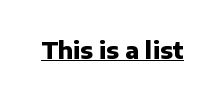
The image shows 23 px bold type, upright; set normal letter spacing, underlined.
